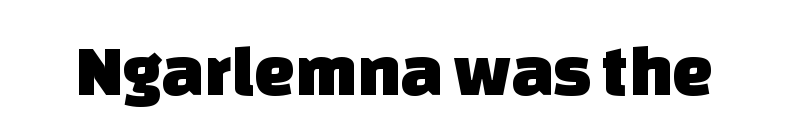
The image shows 73 px sans-serif type; set normal letter spacing, not underlined; low stroke contrast and a large x-height.
